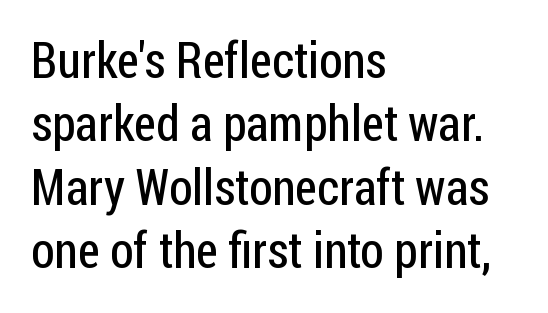
The image shows 50 px regular-weight, condensed sans-serif type, upright; set left-aligned, normal line spacing (1.27x), normal letter spacing, not underlined; low stroke contrast and a medium x-height.
